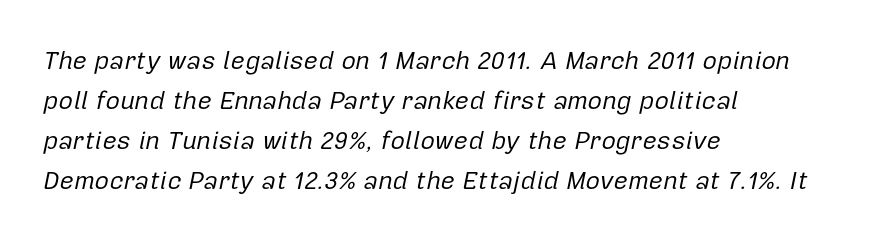
Q: Is the text bold? A: No.
Q: Is the text italic (slanted)? A: Yes, it leans right by about 12 degrees.
Q: Is the text underlined? A: No.
Q: How is the paragraph aligned? A: Left-aligned.
Q: Is the spacing between letters normal or unusually wide? A: Normal.
Q: Is the spacing between lines tight, normal or loose? A: Normal.
